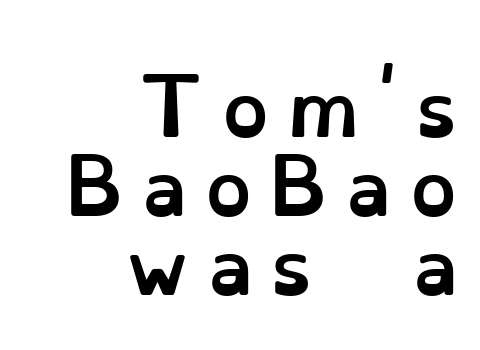
The image shows 73 px semibold type, upright; set right-aligned, tight line spacing (1.08x), unusually wide letter spacing (+0.26 em), not underlined; low stroke contrast and a small x-height.
